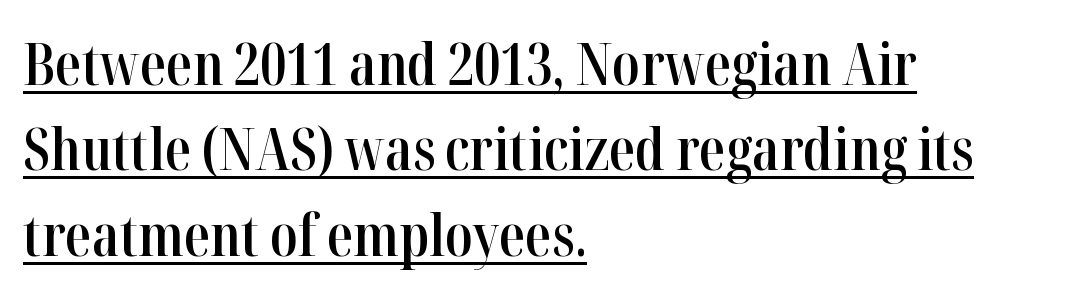
The type is set solid horizontally, with unmodified tracking. Style check: upright. Set as a demibold, roughly 600 on the weight scale. A typesetter would call this leading conventional body-copy spacing.
